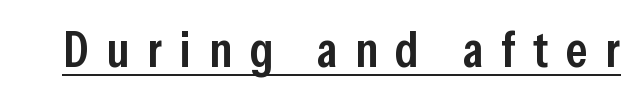
These lines are composed in type without serifs. Typesetter's note: demi weight, one step under bold. Honestly, the letter spacing is so wide it's the main thing you notice. Nope, not italic — everything's standing straight.
